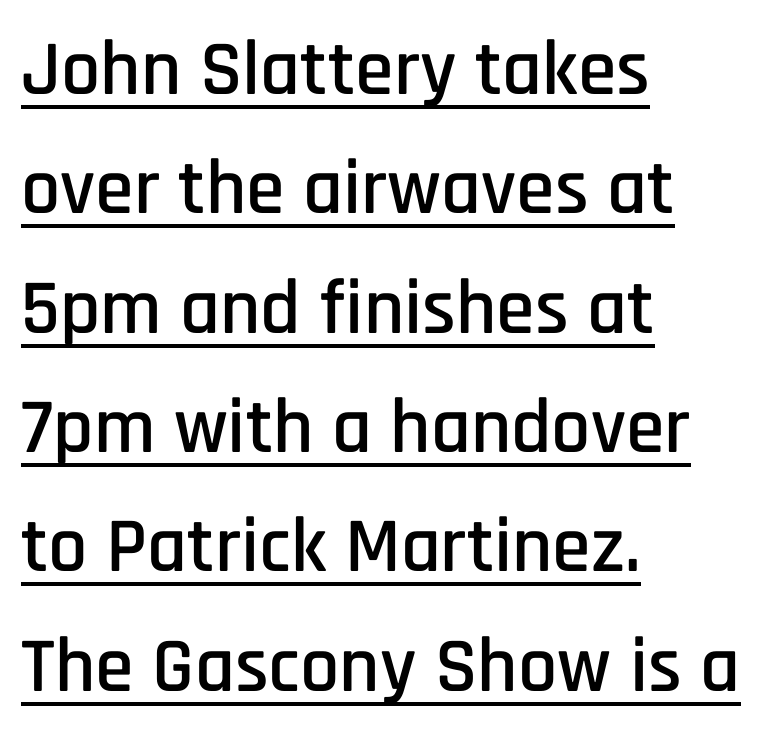
{"serif": "no", "italic": "no", "width": "condensed", "stroke_contrast": "low", "x_height": "large", "monospaced": "no", "underline": "yes", "align": "left", "line_spacing": "normal", "line_spacing_ratio": 1.53, "letter_spacing": "normal", "letter_spacing_em": 0.0, "glyph_px": 78}
